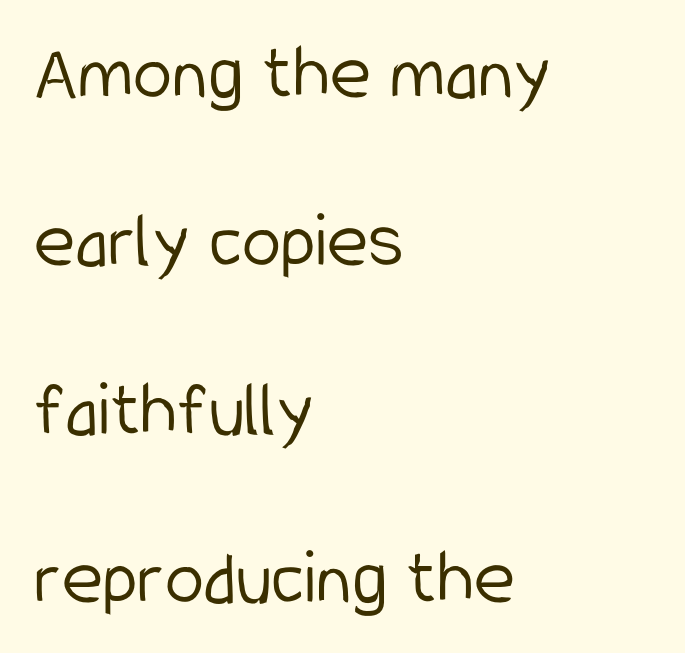
Q: Is the text bold? A: No.
Q: Is the text italic (slanted)? A: No, it is upright.
Q: Is the typeface a serif or a sans-serif typeface? A: Sans-serif.
Q: Is the text underlined? A: No.
Q: How is the paragraph aligned? A: Left-aligned.
Q: Is the spacing between letters normal or unusually wide? A: Normal.
Q: Is the spacing between lines tight, normal or loose? A: Loose.
Q: Width (condensed, normal, or wide)? A: Condensed.
Q: Stroke contrast? A: Low.
Q: x-height? A: Medium.
Q: Monospaced? A: No.
